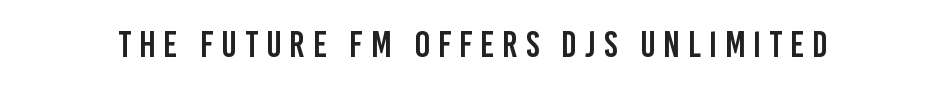
The area under the type is left untouched. The passage shown is typed in a proportional face where columns would drift. Display-style spreading of the glyphs; the letterfit is very open. Quick note: not italic, upright. Observe the absence of serifs on each vertical stroke in this sample.
